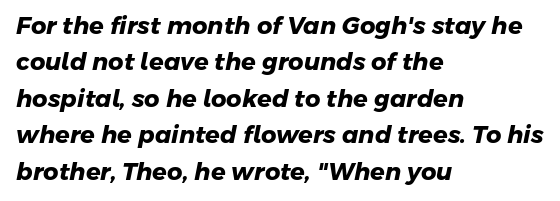
Q: Is the text bold? A: Yes.
Q: Is the text underlined? A: No.
Q: How is the paragraph aligned? A: Left-aligned.
Q: Is the spacing between letters normal or unusually wide? A: Normal.
Q: Is the spacing between lines tight, normal or loose? A: Normal.
